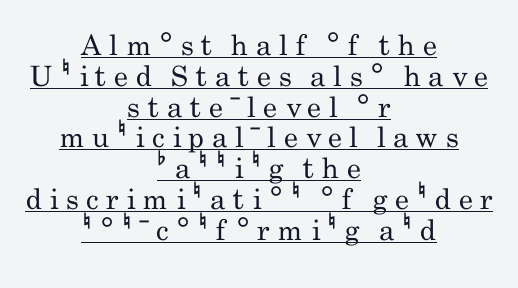
The image shows 28 px regular-weight, condensed sans-serif type, upright; set centered, tight line spacing (1.1x), unusually wide letter spacing (+0.27 em), underlined; low stroke contrast and a small x-height.
